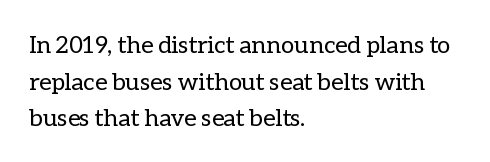
Standard letterfit; no display-style spreading of the glyphs. No chunkiness to these letters — they're not bold. This is roman type, the default non-slanted kind. Does the copy run flush right? No — it runs flush left.
